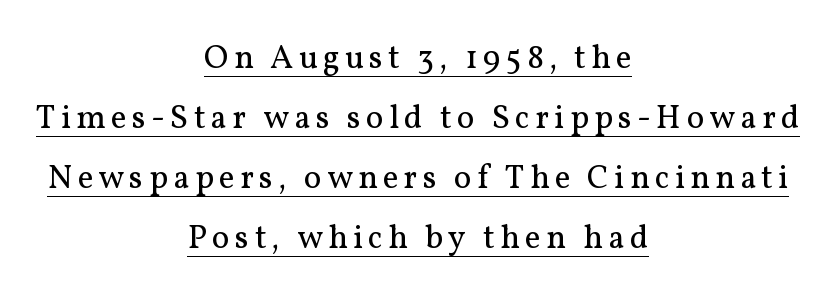
Q: Is the text bold? A: No.
Q: Is the text italic (slanted)? A: No, it is upright.
Q: Is the typeface a serif or a sans-serif typeface? A: Serif.
Q: Is the text underlined? A: Yes.
Q: How is the paragraph aligned? A: Centered.
Q: Width (condensed, normal, or wide)? A: Normal.
Q: Stroke contrast? A: Medium.
Q: x-height? A: Medium.
Q: Monospaced? A: No.
